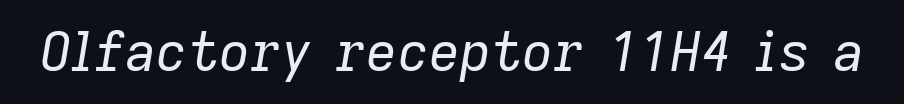
Q: Is the text bold? A: No.
Q: Is the text italic (slanted)? A: Yes, it leans right by about 9 degrees.
Q: Is the text underlined? A: No.
Q: Is the spacing between letters normal or unusually wide? A: Normal.
Q: Width (condensed, normal, or wide)? A: Normal.
Q: Stroke contrast? A: Low.
Q: x-height? A: Medium.
Q: Monospaced? A: No.
